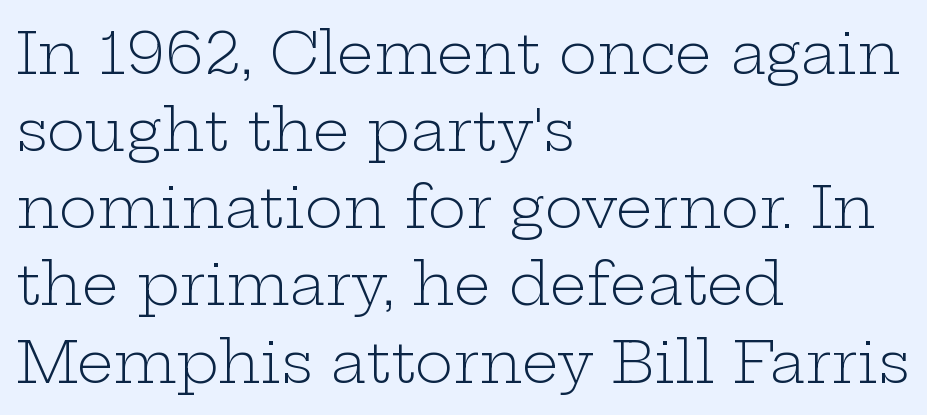
{"serif": "yes", "italic": "no", "bold": "no", "weight": "light", "width": "wide", "stroke_contrast": "low", "x_height": "medium", "monospaced": "no", "underline": "no", "align": "left", "line_spacing": "normal", "line_spacing_ratio": 1.33, "letter_spacing": "normal", "letter_spacing_em": 0.0, "glyph_px": 58}
